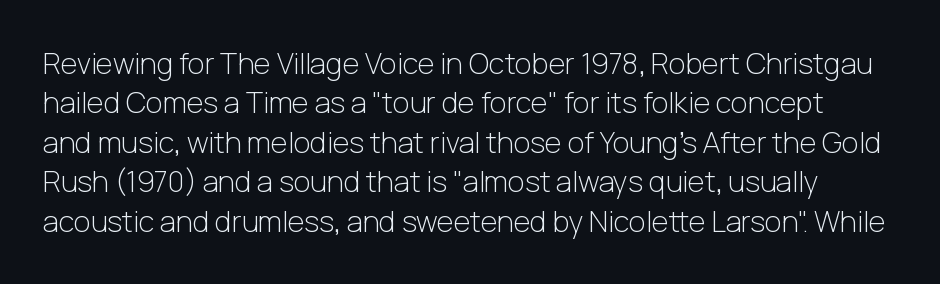
The image shows 29 px light sans-serif type, upright; set normal line spacing (1.36x), normal letter spacing, not underlined; low stroke contrast and a medium x-height.
